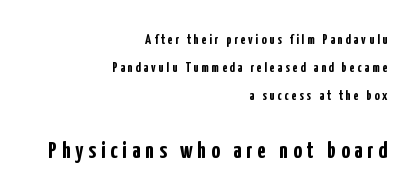
Q: Is the text bold? A: Yes.
Q: Is the text italic (slanted)? A: No, it is upright.
Q: Is the text underlined? A: No.
Q: How is the paragraph aligned? A: Right-aligned.
Q: Is the spacing between letters normal or unusually wide? A: Unusually wide.
Q: Is the spacing between lines tight, normal or loose? A: Loose.
Q: Which block of text is set in a larger size, the first (top) or the second (bottom)? A: The second (bottom) one.
